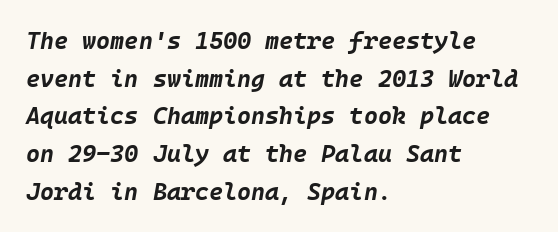
{"italic": "yes", "lean": "right", "slant_degrees": 10, "bold": "yes", "underline": "no", "align": "left", "line_spacing": "normal", "line_spacing_ratio": 1.57, "letter_spacing": "normal", "letter_spacing_em": 0.0, "glyph_px": 24}
